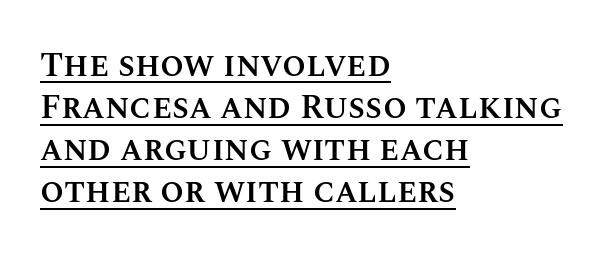
{"italic": "no", "bold": "semi", "weight": "semibold", "width": "normal", "stroke_contrast": "medium", "x_height": "large", "monospaced": "no", "underline": "yes", "align": "left", "line_spacing_ratio": 1.24, "letter_spacing": "normal", "letter_spacing_em": 0.0, "glyph_px": 34}
